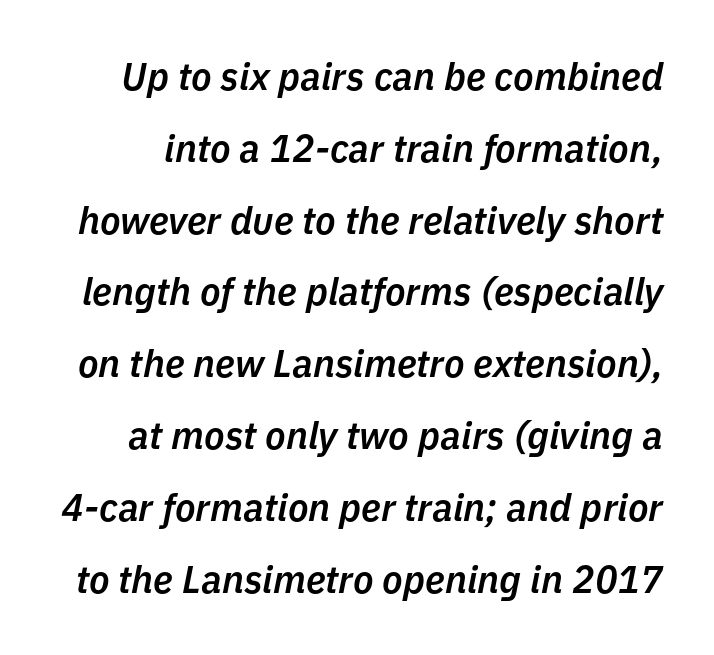
The image shows 38 px semibold type, italic (leaning right); set line spacing 1.89x, normal letter spacing, not underlined; low stroke contrast and a medium x-height.
